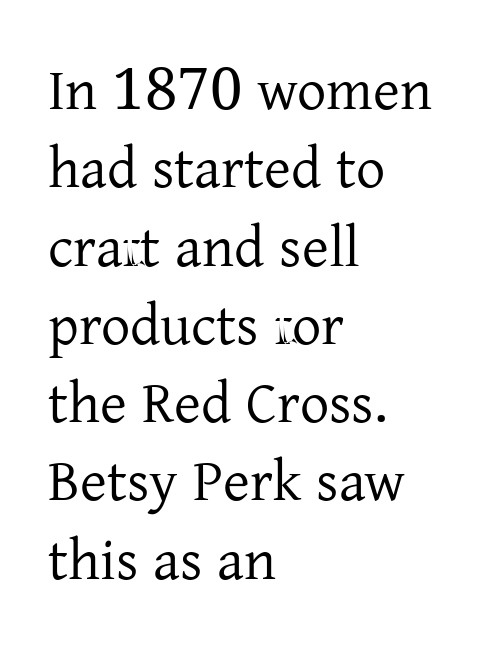
The image shows 58 px regular-weight serif type, upright; set left-aligned, normal line spacing (1.35x), normal letter spacing, not underlined; low stroke contrast and a medium x-height.
